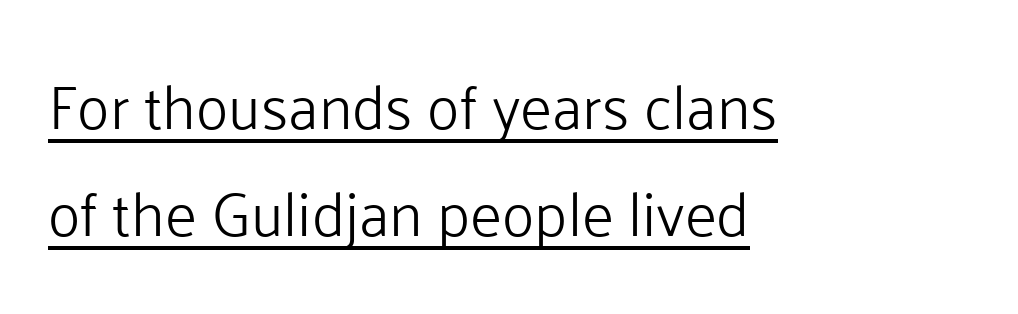
Stroke mass is kept to a normal reading level or below. Short and long lines alike share a common starting point at left. Students, observe the line beneath the letters — that is underlining. Note the varied advance widths — an 'i' is clearly narrower than an 'm'. Spacing between characters is what you'd get straight out of the box. Check where the strokes stop: nothing finishes them off — pure sans.
